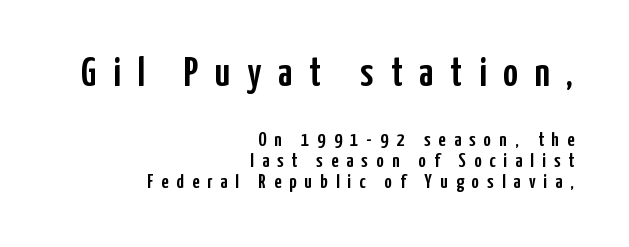
The image shows 41 px condensed sans-serif type, upright; set right-aligned, tight line spacing (1.05x), unusually wide letter spacing (+0.41 em), not underlined; the first (top) block is 2.05x larger; low stroke contrast and a medium x-height.
